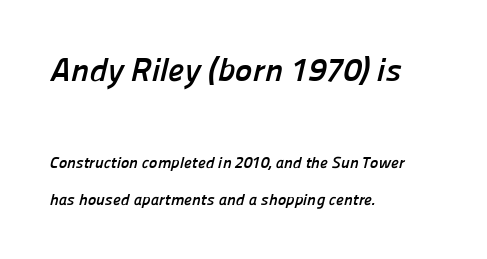
The image shows 33 px semibold sans-serif type; set left-aligned, loose line spacing (2.32x), normal letter spacing, not underlined; the first (top) block is 2.06x larger; low stroke contrast and a medium x-height.
